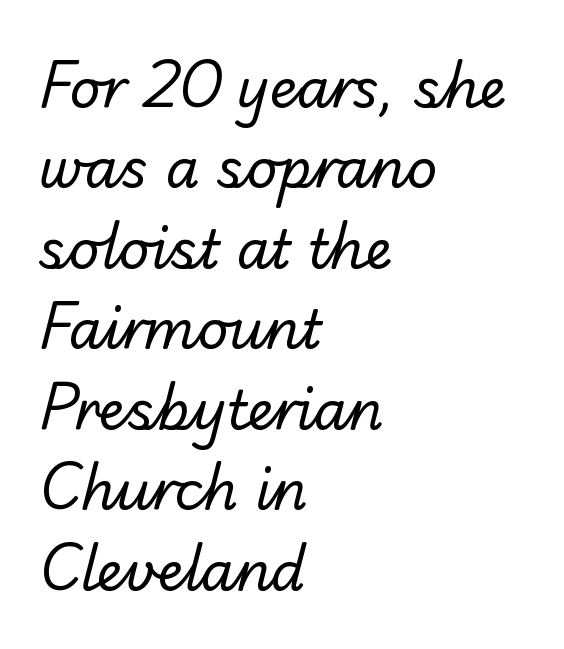
Reading down the column, the eye jumps a familiar distance to each next line. These lines stack with their left ends in a neat column. The typeface has the unassuming heft of standard copy or less. Characters follow at the spacing the type designer built in.
